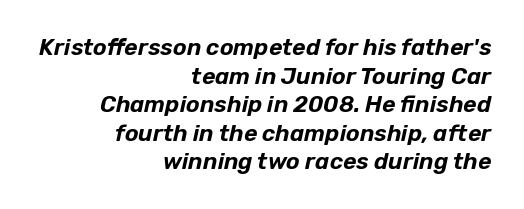
The image shows 23 px text type, italic (leaning right); set right-aligned, line spacing 1.24x, normal letter spacing, not underlined.
